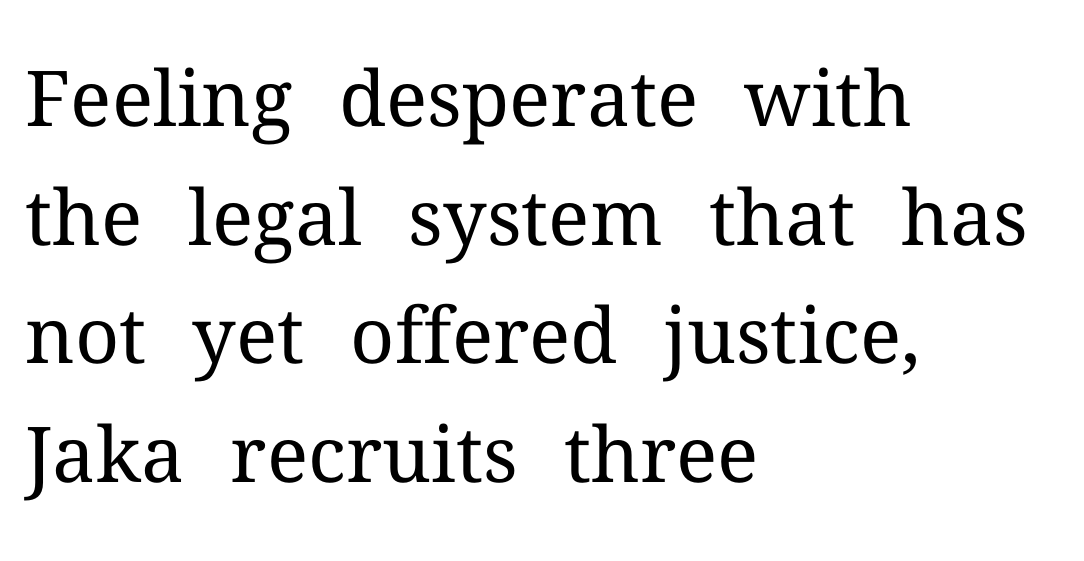
{"serif": "yes", "italic": "no", "bold": "no", "weight": "regular", "width": "normal", "stroke_contrast": "medium", "x_height": "medium", "monospaced": "no", "underline": "no", "align": "left", "line_spacing": "normal", "line_spacing_ratio": 1.54, "letter_spacing": "normal", "letter_spacing_em": 0.0, "glyph_px": 77}
